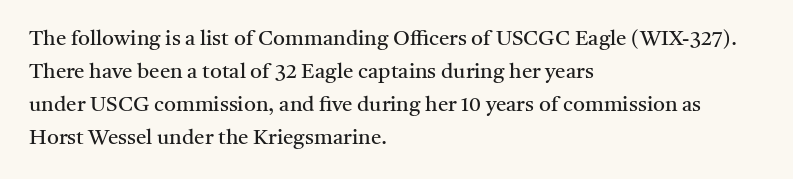
Q: Is the text bold? A: No.
Q: Is the text italic (slanted)? A: No, it is upright.
Q: Is the text underlined? A: No.
Q: How is the paragraph aligned? A: Left-aligned.
Q: Is the spacing between letters normal or unusually wide? A: Normal.
Q: Is the spacing between lines tight, normal or loose? A: Normal.
